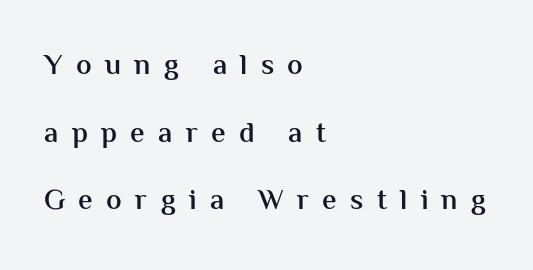
The image shows 29 px semibold sans-serif type, upright; set left-aligned, loose line spacing (2.33x), unusually wide letter spacing (+0.46 em), not underlined; medium stroke contrast and a medium x-height.
